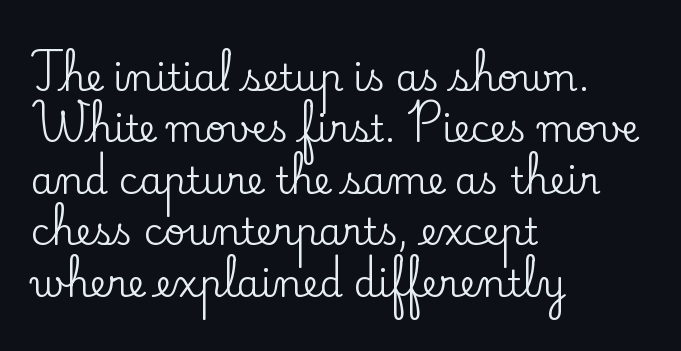
The image shows 37 px serif type, upright; set left-aligned, normal line spacing (1.39x), normal letter spacing, not underlined; low stroke contrast and a small x-height.
